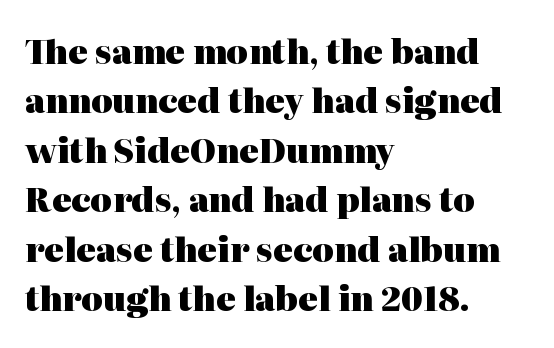
The image shows 33 px heavy serif type, upright; set left-aligned, normal line spacing (1.5x), normal letter spacing, not underlined; high stroke contrast and a medium x-height.
